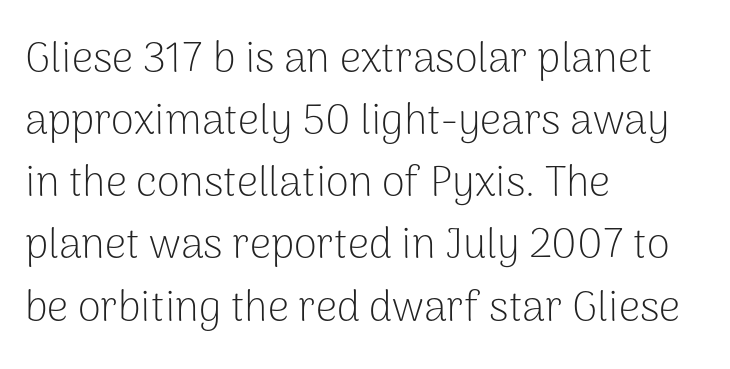
Is this a sans? Yes — the strokes have no serifs. Rendered with straight, roman letterforms. The face looks like a standard text weight, possibly lighter. Short and long lines alike share a common starting point at left. What's the leading like? Ordinary, nothing unusual. The passage shown is typed in a proportional face where columns would drift.
